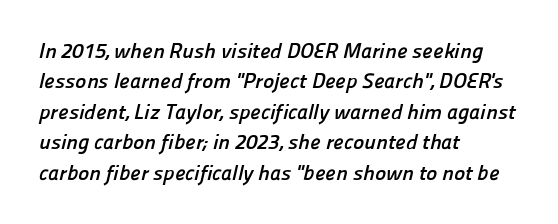
The space directly below the letters is spotless. These lines keep a tight, regular rhythm from letter to letter. Each glyph is drawn with heavy, bold strokes. Leading matches the norm, producing a regular column. Short and long lines alike share a common starting point at left.
